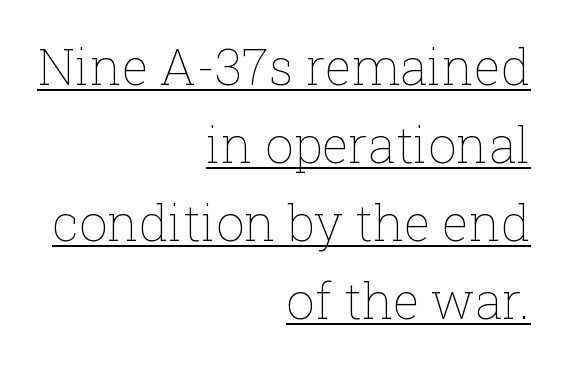
The image shows 50 px thin type, upright; set right-aligned, normal line spacing (1.56x), normal letter spacing, underlined; low stroke contrast and a medium x-height.
